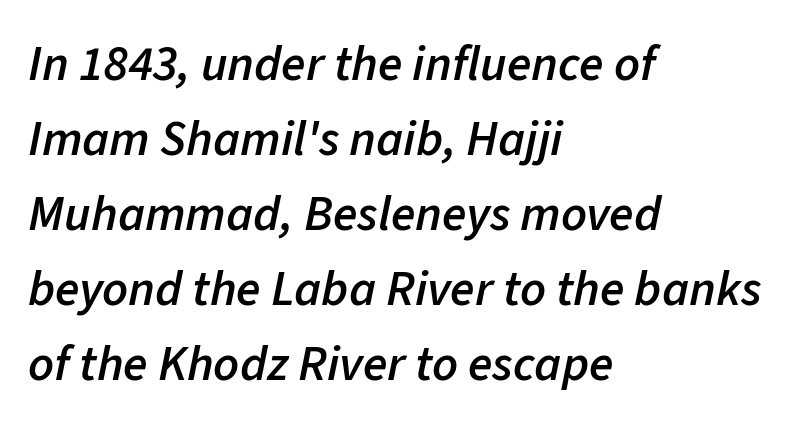
The image shows 50 px semibold type, italic (leaning right); set left-aligned, normal line spacing (1.5x), normal letter spacing, not underlined; low stroke contrast and a medium x-height.
